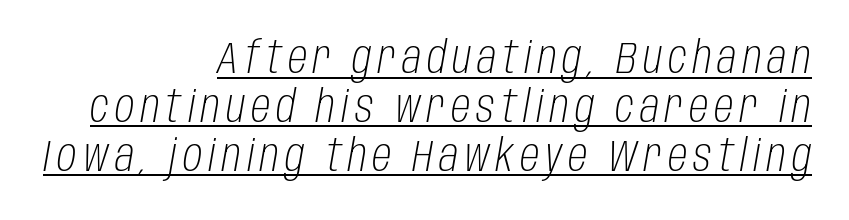
The image shows 44 px light, condensed type, italic (leaning right); set right-aligned, tight line spacing (1.11x), underlined; low stroke contrast and a large x-height.
